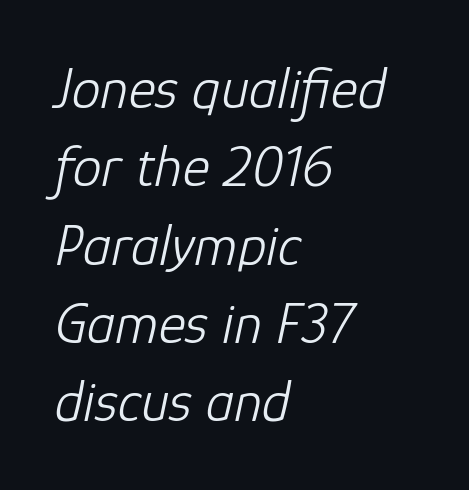
Q: Is the text bold? A: No.
Q: Is the text italic (slanted)? A: Yes, it leans right by about 12 degrees.
Q: Is the text underlined? A: No.
Q: How is the paragraph aligned? A: Left-aligned.
Q: Is the spacing between letters normal or unusually wide? A: Normal.
Q: Is the spacing between lines tight, normal or loose? A: Normal.
Q: Width (condensed, normal, or wide)? A: Normal.
Q: Stroke contrast? A: Low.
Q: x-height? A: Medium.
Q: Monospaced? A: No.
